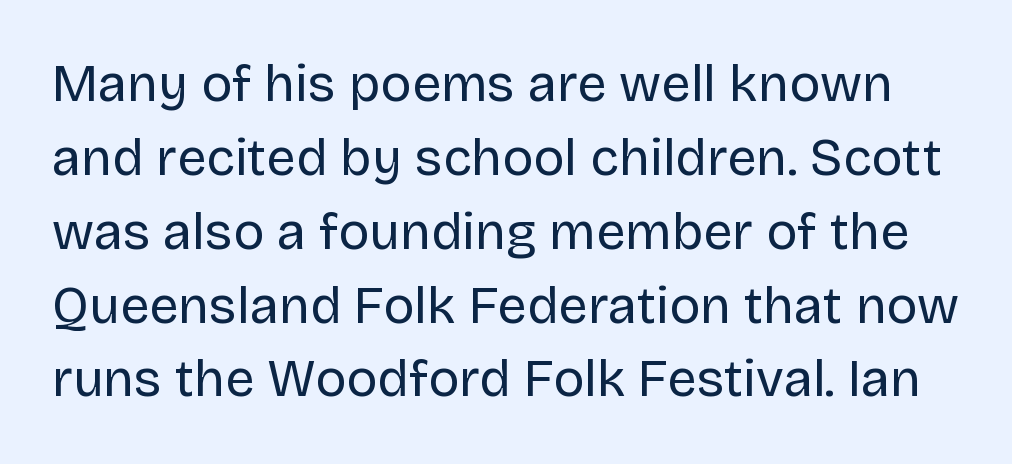
The letters advance in unequal steps, a hallmark of proportional type. The glyphs are unaccompanied by any horizontal stroke below them. No extra ink here — the face is not bold. Unlike a traditional serif, this face leaves its strokes unadorned. Default kerning and tracking; the words read as compact shapes. Is there any slant? The stems are plumb.
